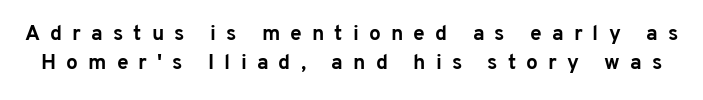
Compared with an ordinary text face, these strokes are far heavier — a full bold. Upright lettering throughout. Someone cranked the tracking dial way up on this one. In terms of leading, this rendering sits right in the middle. Plain, unruled lines of type.
